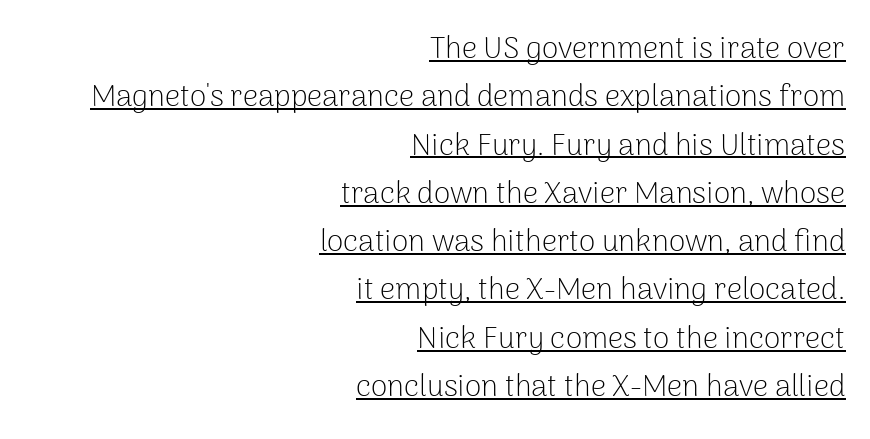
The letters stand upright; this is a roman face. The typeface chosen for these lines omits serifs. Leading: standard. Caption: multi-line text, flush right, ragged left.
